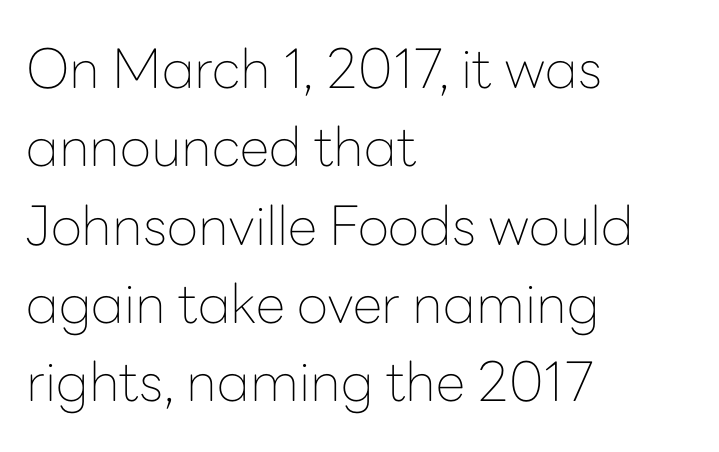
The letters stand upright; this is a roman face. The characters are drawn with everyday or finer stroke widths. The face used here is rendered with its standard letterfit. Letters rest on an invisible, unmarked baseline. Horizontal alignment here is leftward, the default for most running prose.
